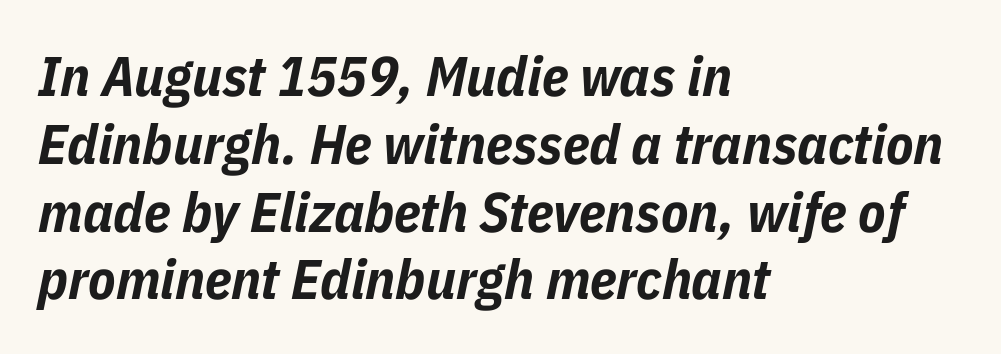
Thick stems and heavy bowls — unmistakably bold. Nobody drew a line under any word here. Note the varied advance widths — an 'i' is clearly narrower than an 'm'. Does the copy run flush right? No — it runs flush left.
